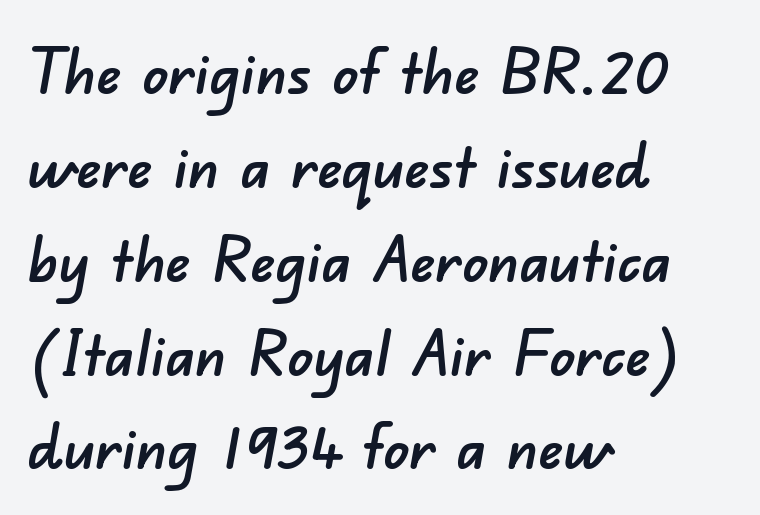
The image shows 63 px sans-serif type; set left-aligned, normal line spacing (1.49x), normal letter spacing, not underlined; low stroke contrast and a small x-height.
